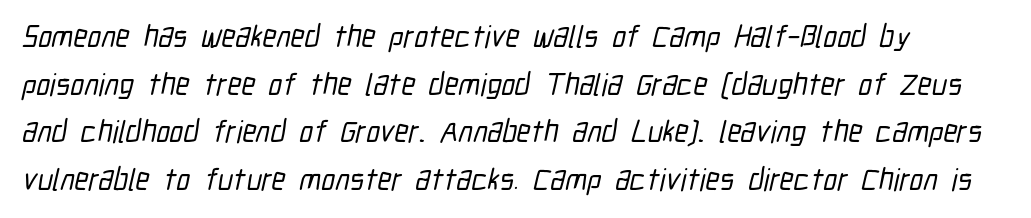
Horizontal alignment here is leftward, the default for most running prose. These lines keep a tight, regular rhythm from letter to letter. A typesetter would call this leading conventional body-copy spacing. This sample uses a sans-serif face.
